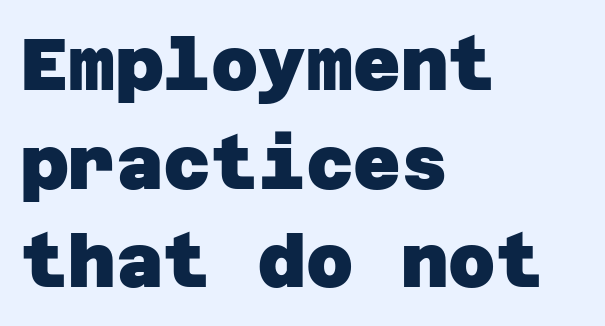
Q: Is the text bold? A: Yes.
Q: Is the typeface a serif or a sans-serif typeface? A: Sans-serif.
Q: Is the text underlined? A: No.
Q: How is the paragraph aligned? A: Left-aligned.
Q: Is the spacing between letters normal or unusually wide? A: Normal.
Q: Is the spacing between lines tight, normal or loose? A: Normal.
Q: Width (condensed, normal, or wide)? A: Normal.
Q: Stroke contrast? A: Low.
Q: x-height? A: Large.
